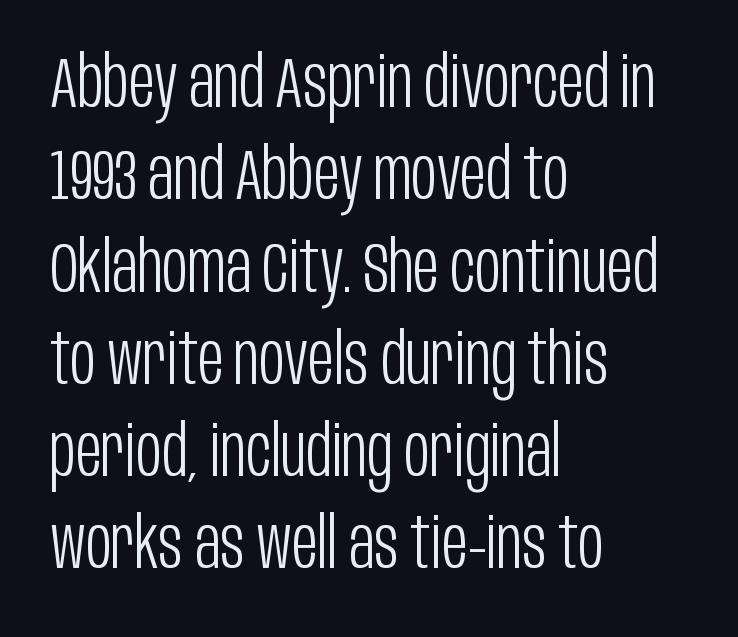
Q: Is the text bold? A: No.
Q: Is the text italic (slanted)? A: No, it is upright.
Q: Is the typeface a serif or a sans-serif typeface? A: Sans-serif.
Q: Is the text underlined? A: No.
Q: How is the paragraph aligned? A: Left-aligned.
Q: Is the spacing between letters normal or unusually wide? A: Normal.
Q: Is the spacing between lines tight, normal or loose? A: Normal.
Q: Width (condensed, normal, or wide)? A: Condensed.
Q: Stroke contrast? A: Low.
Q: x-height? A: Large.
Q: Monospaced? A: No.
